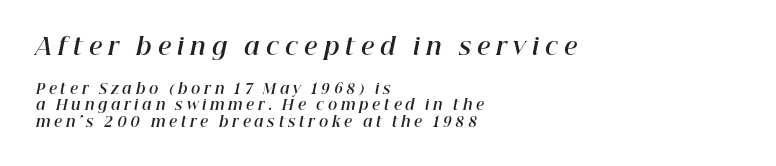
The horizontal fit of the characters is loose and conspicuously gappy. The letters are bold, with thick, heavy strokes. Which chunk is bigger? The first one — the top block dwarfs the bottom. The passage shown leans; its letterforms are oblique.
